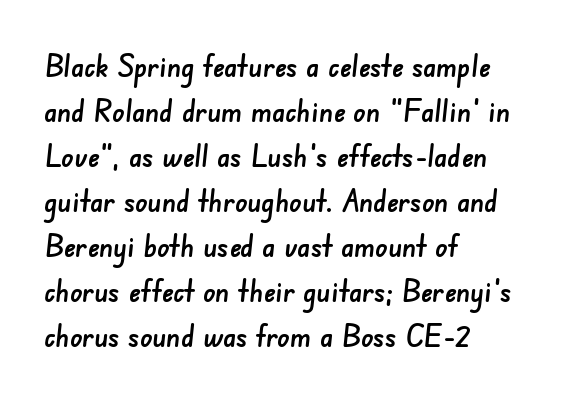
Q: Is the typeface a serif or a sans-serif typeface? A: Sans-serif.
Q: Is the text underlined? A: No.
Q: How is the paragraph aligned? A: Left-aligned.
Q: Is the spacing between letters normal or unusually wide? A: Normal.
Q: Is the spacing between lines tight, normal or loose? A: Normal.
Q: Width (condensed, normal, or wide)? A: Normal.
Q: Stroke contrast? A: Low.
Q: x-height? A: Small.
Q: Monospaced? A: No.
